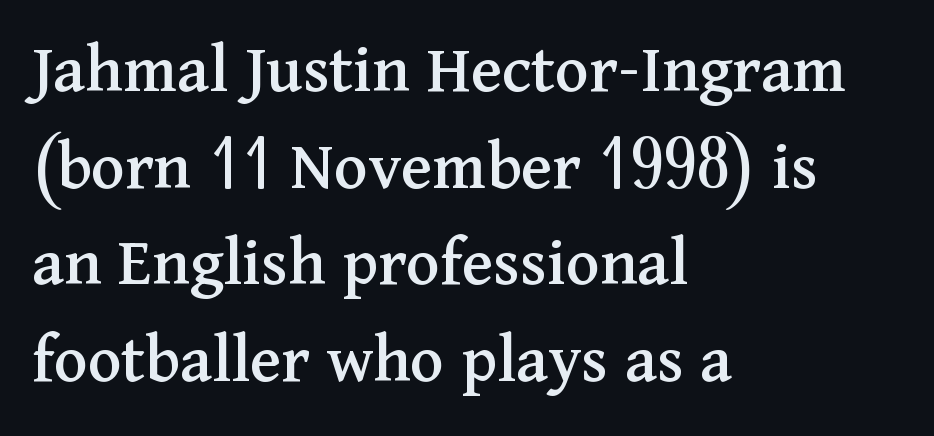
Q: Is the text italic (slanted)? A: No, it is upright.
Q: Is the typeface a serif or a sans-serif typeface? A: Serif.
Q: Is the text underlined? A: No.
Q: How is the paragraph aligned? A: Left-aligned.
Q: Is the spacing between letters normal or unusually wide? A: Normal.
Q: Is the spacing between lines tight, normal or loose? A: Normal.
Q: Width (condensed, normal, or wide)? A: Normal.
Q: Stroke contrast? A: Medium.
Q: x-height? A: Medium.
Q: Monospaced? A: No.
